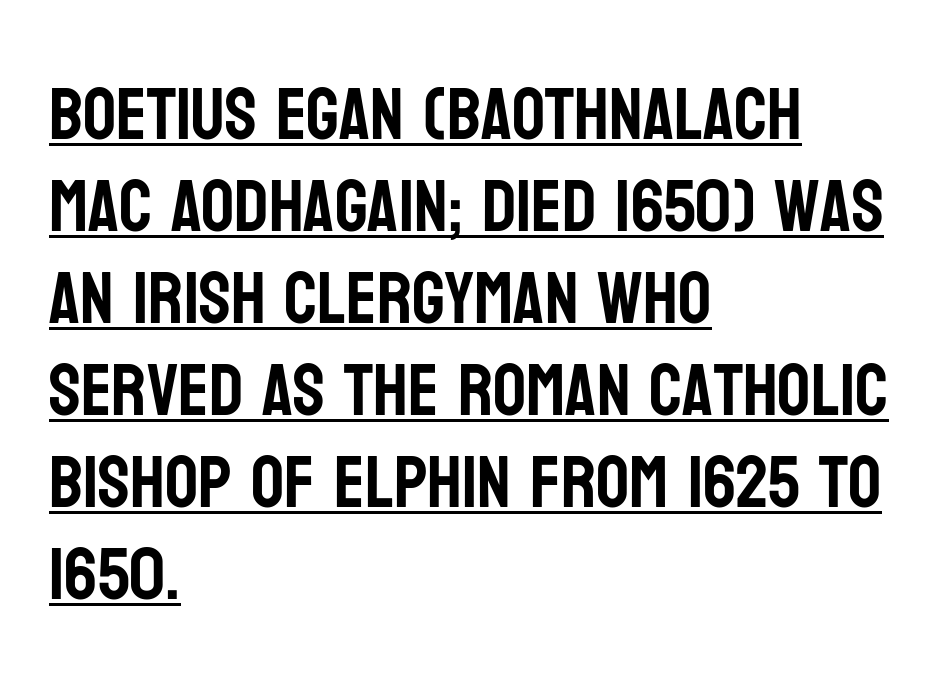
The image shows 73 px condensed sans-serif type, upright; set left-aligned, normal line spacing (1.26x), normal letter spacing, underlined; low stroke contrast and a large x-height.
